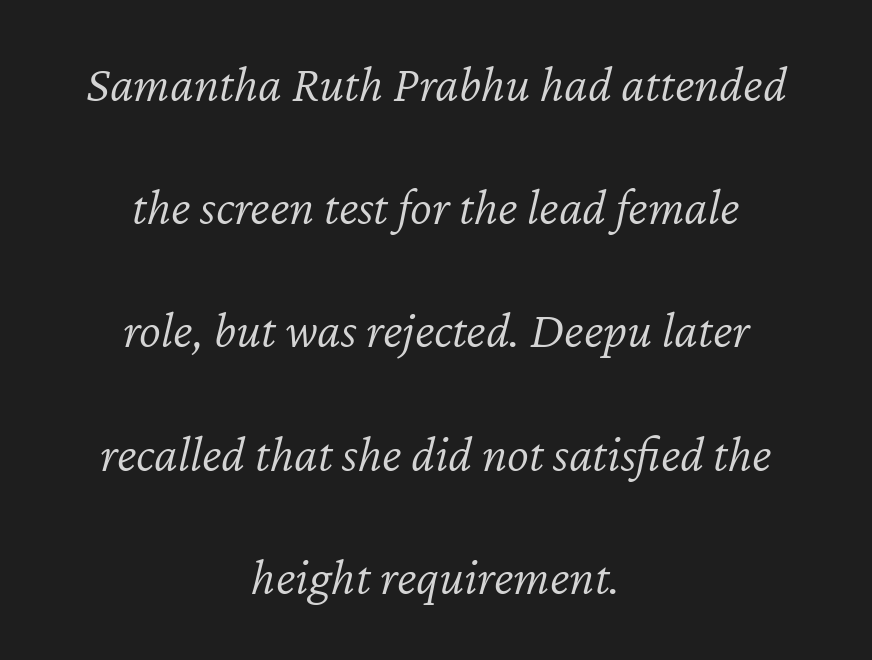
The image shows 52 px light type, italic (leaning right); set centered, loose line spacing (2.37x), normal letter spacing, not underlined; low stroke contrast and a medium x-height.
